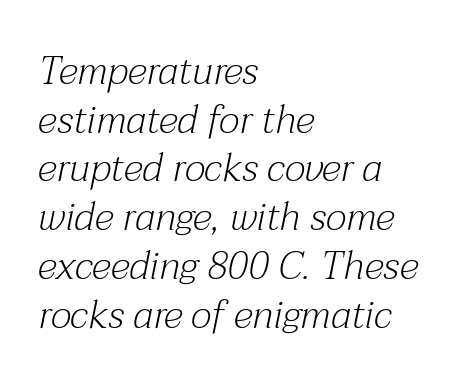
The image shows 39 px light serif type, italic (leaning right); set left-aligned, normal line spacing (1.25x), normal letter spacing, not underlined; medium stroke contrast and a medium x-height.
